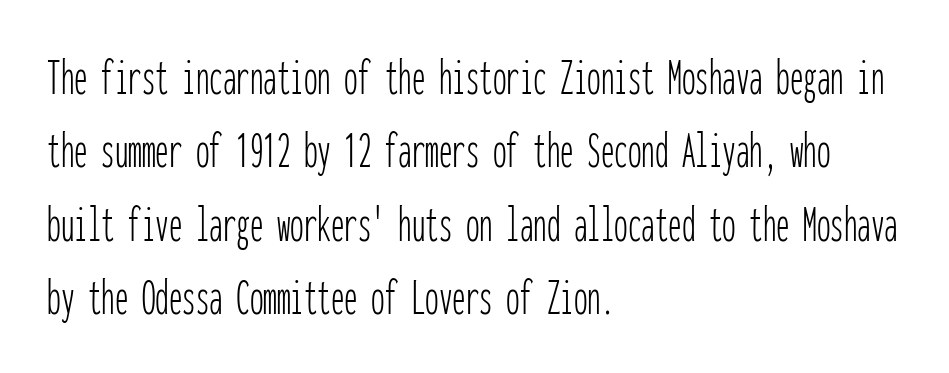
Q: Is the text bold? A: No.
Q: Is the text italic (slanted)? A: No, it is upright.
Q: Is the typeface a serif or a sans-serif typeface? A: Sans-serif.
Q: Is the text underlined? A: No.
Q: How is the paragraph aligned? A: Left-aligned.
Q: Is the spacing between letters normal or unusually wide? A: Normal.
Q: Is the spacing between lines tight, normal or loose? A: Normal.
Q: Width (condensed, normal, or wide)? A: Condensed.
Q: Stroke contrast? A: Low.
Q: x-height? A: Medium.
Q: Monospaced? A: Yes.
